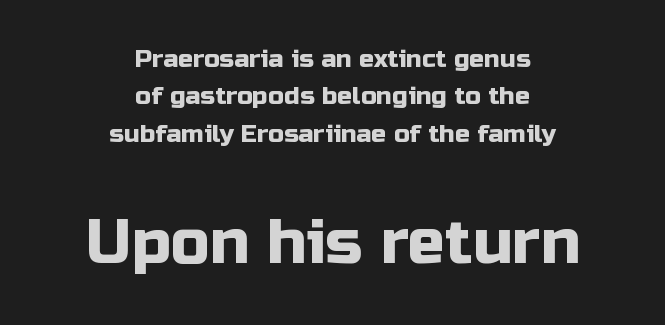
The tracking reads as untouched default to a designer's eye. Is this a fixed-width face? No — the glyphs have proportional, varying widths. Size hierarchy here favors the trailing block over the leading one. The vertical gap from one line to the next is medium. Compared with a flush-left layout, this one balances lines on the center instead. Nope, no serifs anywhere on these letters.
